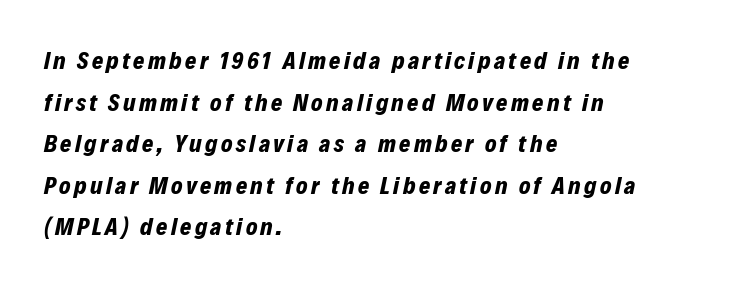
{"italic": "yes", "lean": "right", "slant_degrees": 12, "bold": "yes", "underline": "no", "align": "left", "line_spacing_ratio": 1.73, "glyph_px": 24}
